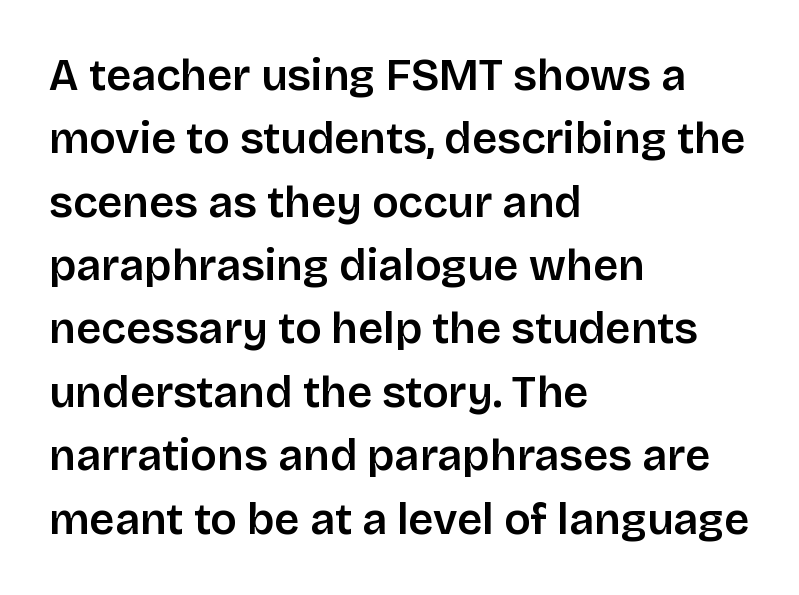
The image shows 44 px sans-serif type, upright; set left-aligned, normal line spacing (1.44x), normal letter spacing, not underlined; low stroke contrast and a large x-height.
